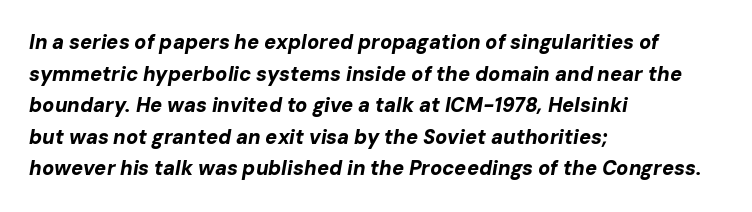
The image shows 20 px bold type, italic (leaning right); set left-aligned, normal line spacing (1.58x), normal letter spacing, not underlined.
